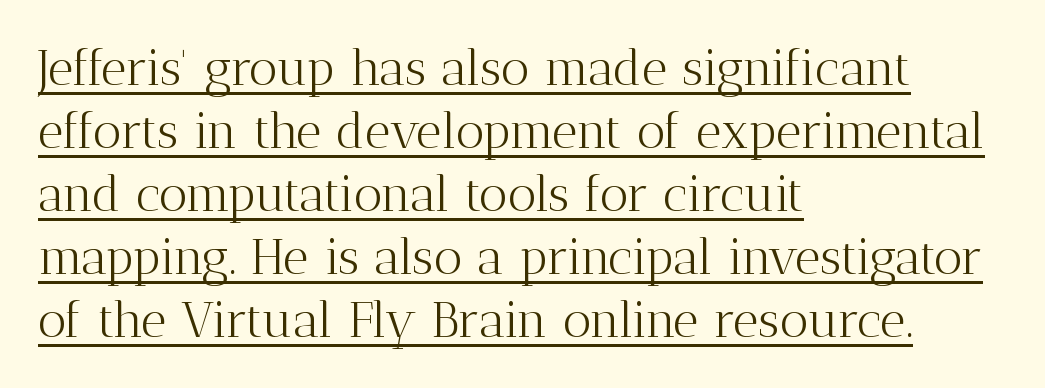
{"serif": "yes", "italic": "no", "bold": "no", "weight": "light", "width": "normal", "stroke_contrast": "medium", "x_height": "medium", "monospaced": "no", "underline": "yes", "align": "left", "line_spacing": "normal", "line_spacing_ratio": 1.26, "letter_spacing": "normal", "letter_spacing_em": 0.0, "glyph_px": 50}
